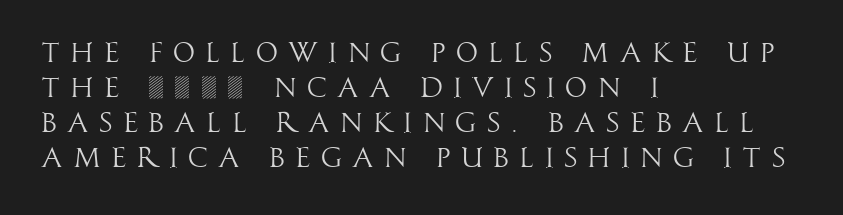
Compared with typical body copy, the letter spacing here is much looser. Posture: straight, roman, zero tilt. The lines are quadded left. Weight: in the light-to-regular range.
